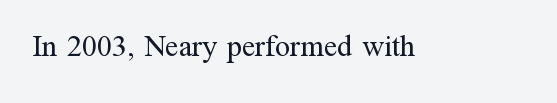
Q: Is the text bold? A: No.
Q: Is the text italic (slanted)? A: No, it is upright.
Q: Is the typeface a serif or a sans-serif typeface? A: Serif.
Q: Is the text underlined? A: No.
Q: Is the spacing between letters normal or unusually wide? A: Normal.
Q: Width (condensed, normal, or wide)? A: Normal.
Q: Stroke contrast? A: Medium.
Q: x-height? A: Medium.
Q: Monospaced? A: No.
